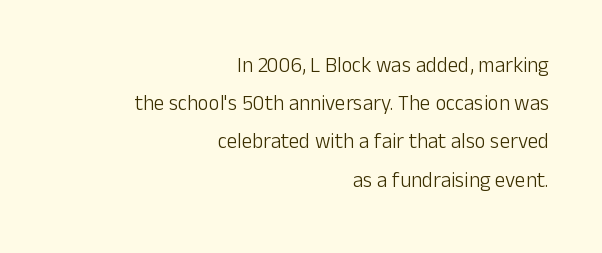
{"italic": "no", "bold": "no", "underline": "no", "align": "right", "line_spacing_ratio": 1.82, "letter_spacing": "normal", "letter_spacing_em": 0.0, "glyph_px": 21}
